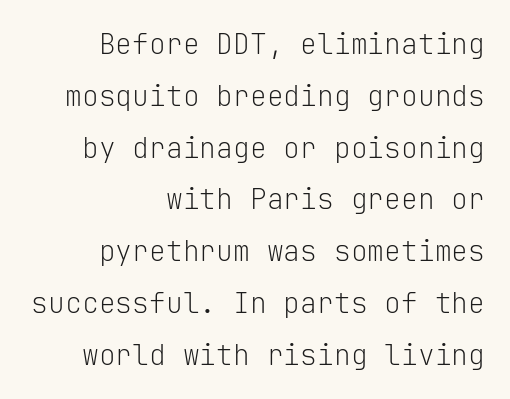
Q: Is the text bold? A: No.
Q: Is the text italic (slanted)? A: No, it is upright.
Q: Is the typeface a serif or a sans-serif typeface? A: Sans-serif.
Q: Is the text underlined? A: No.
Q: How is the paragraph aligned? A: Right-aligned.
Q: Is the spacing between letters normal or unusually wide? A: Normal.
Q: Width (condensed, normal, or wide)? A: Normal.
Q: Stroke contrast? A: Low.
Q: x-height? A: Medium.
Q: Monospaced? A: Yes.
